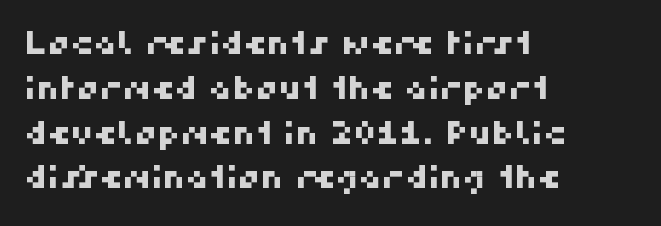
{"serif": "no", "width": "normal", "stroke_contrast": "high", "x_height": "medium", "monospaced": "no", "underline": "no", "align": "left", "line_spacing": "normal", "line_spacing_ratio": 1.4, "letter_spacing": "normal", "letter_spacing_em": 0.0, "glyph_px": 32}
